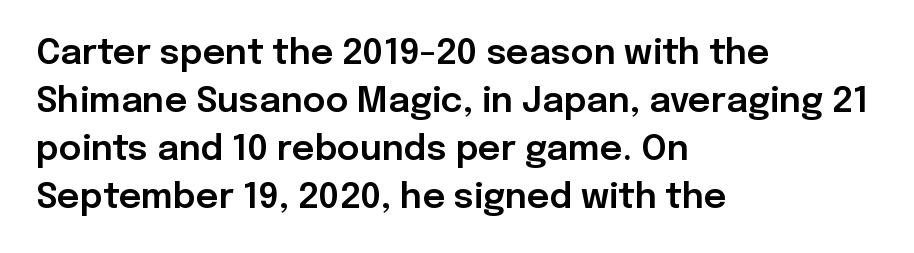
The image shows 35 px sans-serif type, upright; set left-aligned, normal line spacing (1.37x), normal letter spacing, not underlined; low stroke contrast and a medium x-height.
